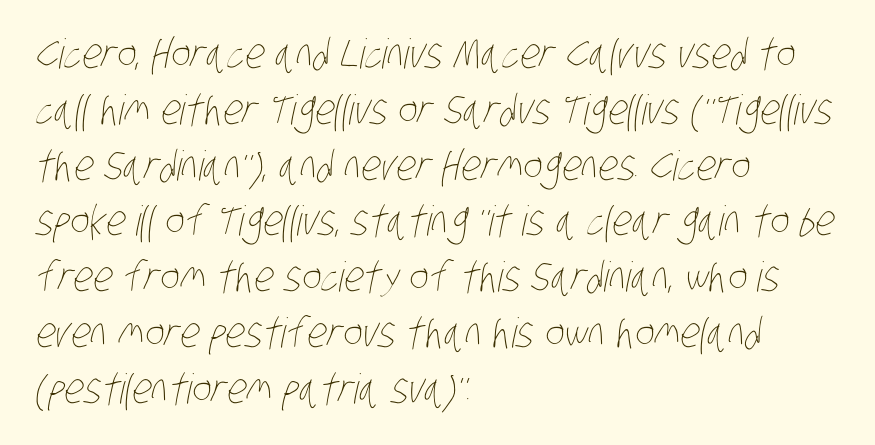
The image shows 41 px thin, condensed type; set left-aligned, normal line spacing (1.36x), normal letter spacing, not underlined; low stroke contrast and a large x-height.
